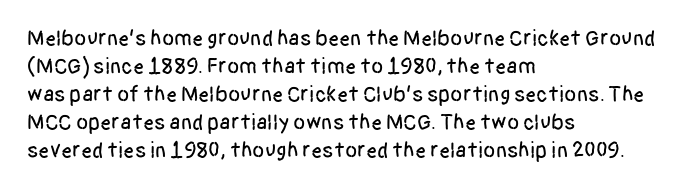
The image shows 22 px text type, upright; set left-aligned, normal line spacing (1.27x), normal letter spacing, not underlined.
